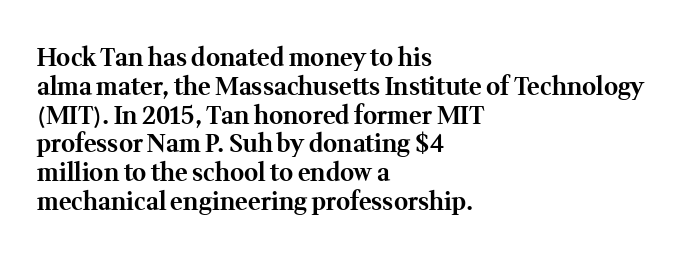
Q: Is the text bold? A: Yes.
Q: Is the text italic (slanted)? A: No, it is upright.
Q: Is the text underlined? A: No.
Q: How is the paragraph aligned? A: Left-aligned.
Q: Is the spacing between letters normal or unusually wide? A: Normal.
